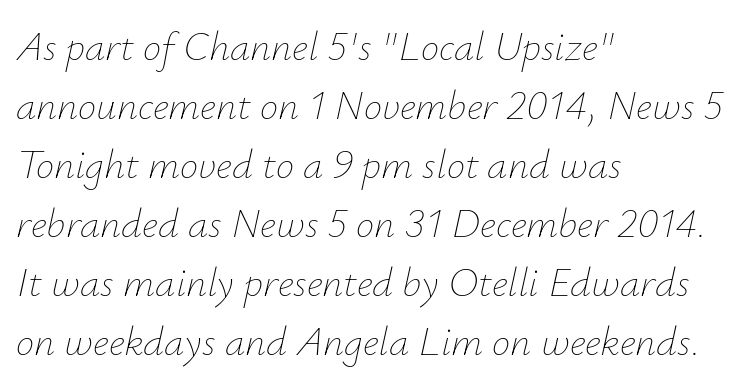
The image shows 41 px thin type, italic (leaning right); set left-aligned, normal line spacing (1.44x), normal letter spacing, not underlined; low stroke contrast and a small x-height.
